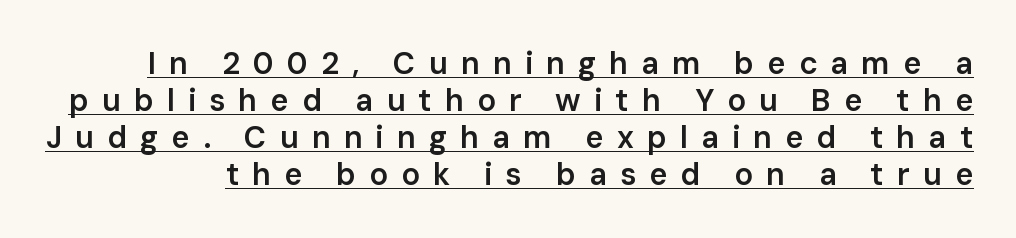
The image shows 31 px semibold sans-serif type, upright; set line spacing 1.19x, unusually wide letter spacing (+0.42 em), underlined; low stroke contrast and a medium x-height.
